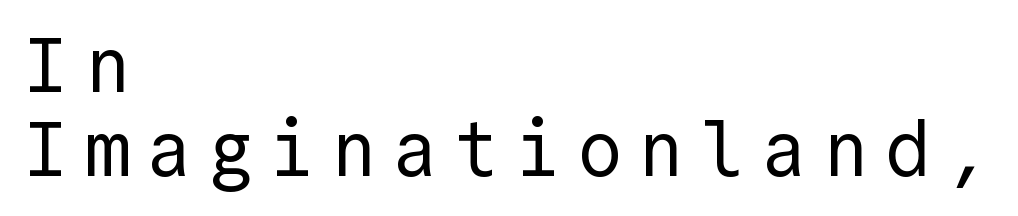
Q: Is the text bold? A: No.
Q: Is the text italic (slanted)? A: No, it is upright.
Q: Is the typeface a serif or a sans-serif typeface? A: Sans-serif.
Q: Is the text underlined? A: No.
Q: How is the paragraph aligned? A: Left-aligned.
Q: Is the spacing between letters normal or unusually wide? A: Unusually wide.
Q: Is the spacing between lines tight, normal or loose? A: Tight.
Q: Width (condensed, normal, or wide)? A: Normal.
Q: x-height? A: Medium.
Q: Monospaced? A: Yes.
